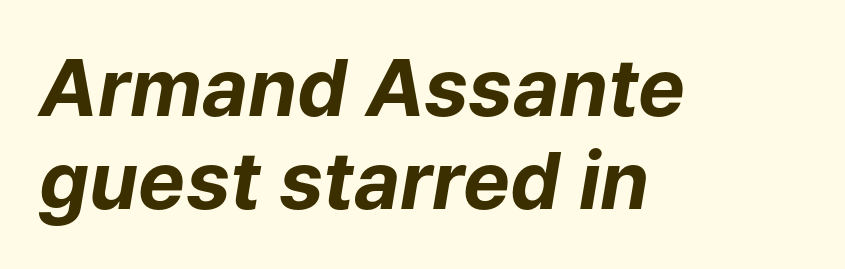
Note the varied advance widths — an 'i' is clearly narrower than an 'm'. In terms of letterspacing, this is plain default setting. As a designer I'd log this as weight 700, bold. Just letters on the line, the space beneath them empty. Characters are canted at an angle relative to the baseline's perpendicular.
